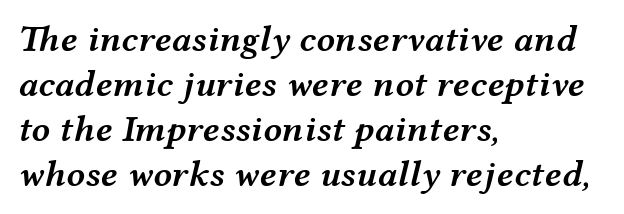
Q: Is the text bold? A: Semi-bold.
Q: Is the text italic (slanted)? A: Yes, it leans right by about 12 degrees.
Q: Is the text underlined? A: No.
Q: How is the paragraph aligned? A: Left-aligned.
Q: Is the spacing between letters normal or unusually wide? A: Normal.
Q: Width (condensed, normal, or wide)? A: Wide.
Q: Stroke contrast? A: Medium.
Q: x-height? A: Medium.
Q: Monospaced? A: No.
